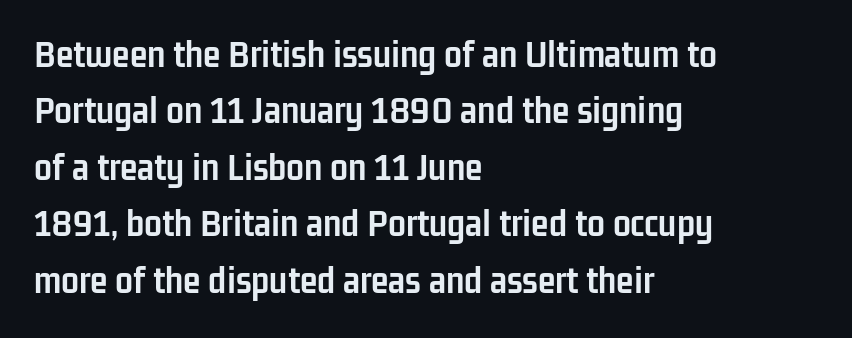
The image shows 40 px semibold, condensed sans-serif type, upright; set left-aligned, normal line spacing (1.41x), normal letter spacing, not underlined; low stroke contrast and a medium x-height.
